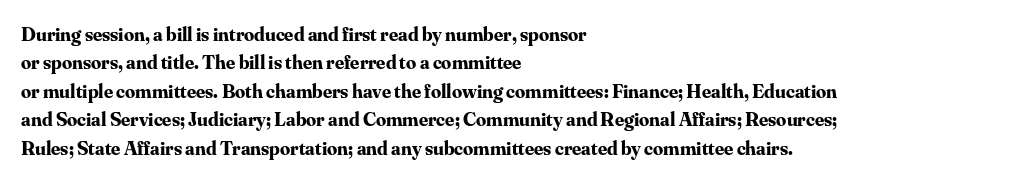
The image shows 20 px bold type, upright; set left-aligned, normal line spacing (1.42x), normal letter spacing, not underlined.
